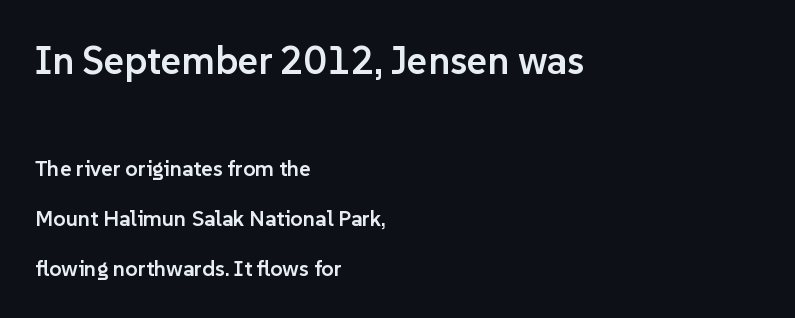
{"serif": "no", "italic": "no", "bold": "semi", "weight": "semibold", "width": "normal", "stroke_contrast": "low", "x_height": "medium", "monospaced": "no", "underline": "no", "align": "left", "line_spacing": "loose", "line_spacing_ratio": 2.26, "letter_spacing": "normal", "letter_spacing_em": 0.0, "larger_block": "first", "size_ratio": 1.77, "glyph_px": 39}
